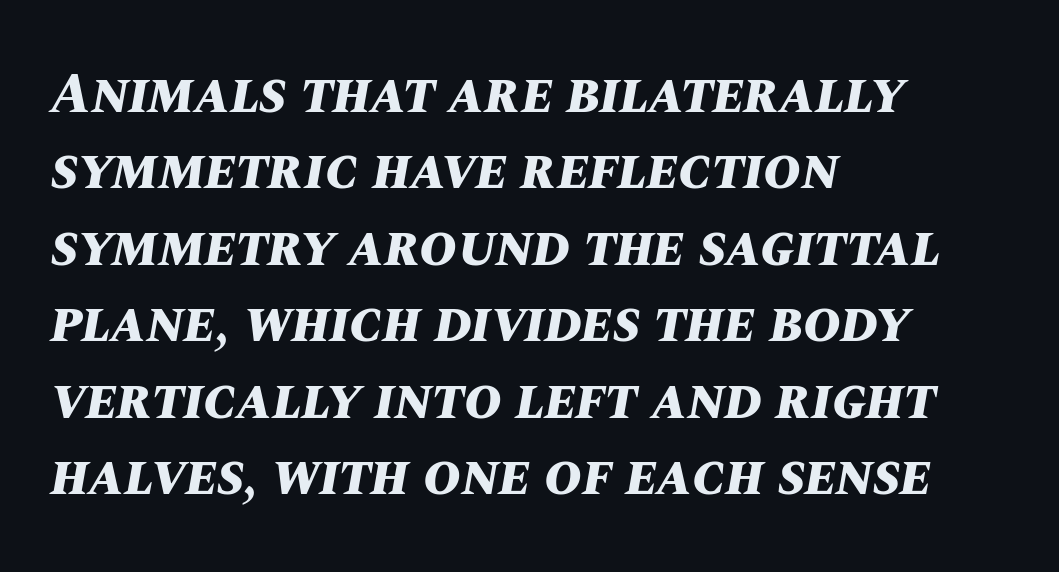
The image shows 57 px bold type, italic (leaning right); set left-aligned, normal line spacing (1.34x), normal letter spacing, not underlined; medium stroke contrast and a large x-height.
